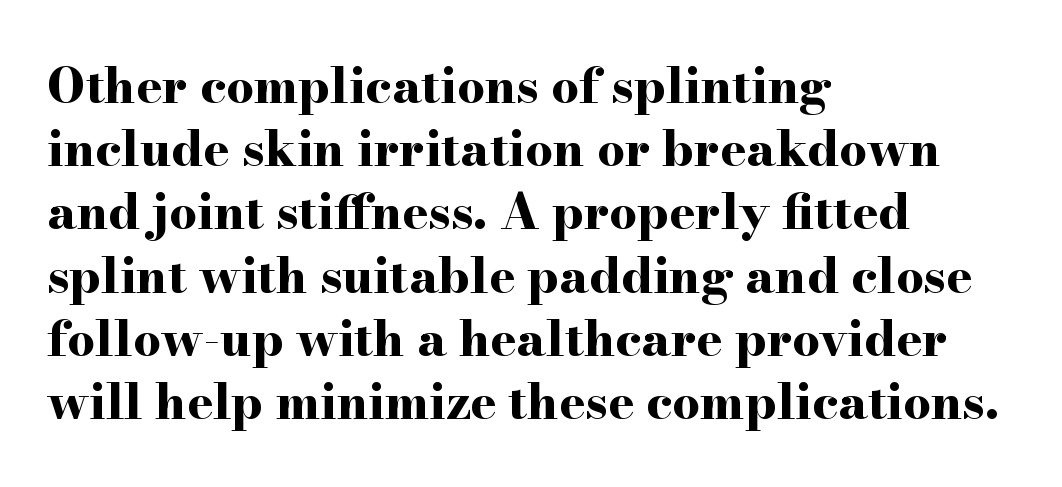
The image shows 49 px bold, wide serif type, upright; set left-aligned, normal line spacing (1.29x), normal letter spacing, not underlined; high stroke contrast and a small x-height.
